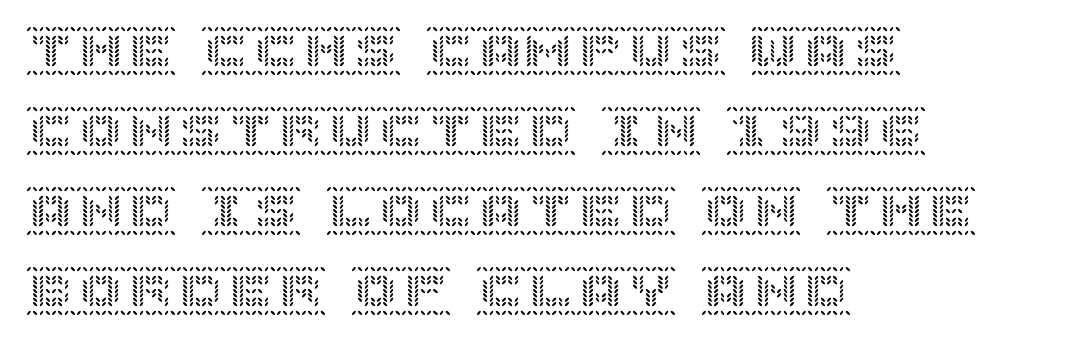
Q: Is the text italic (slanted)? A: No, it is upright.
Q: Is the text underlined? A: No.
Q: How is the paragraph aligned? A: Left-aligned.
Q: Is the spacing between letters normal or unusually wide? A: Normal.
Q: Is the spacing between lines tight, normal or loose? A: Normal.
Q: Width (condensed, normal, or wide)? A: Normal.
Q: x-height? A: Large.
